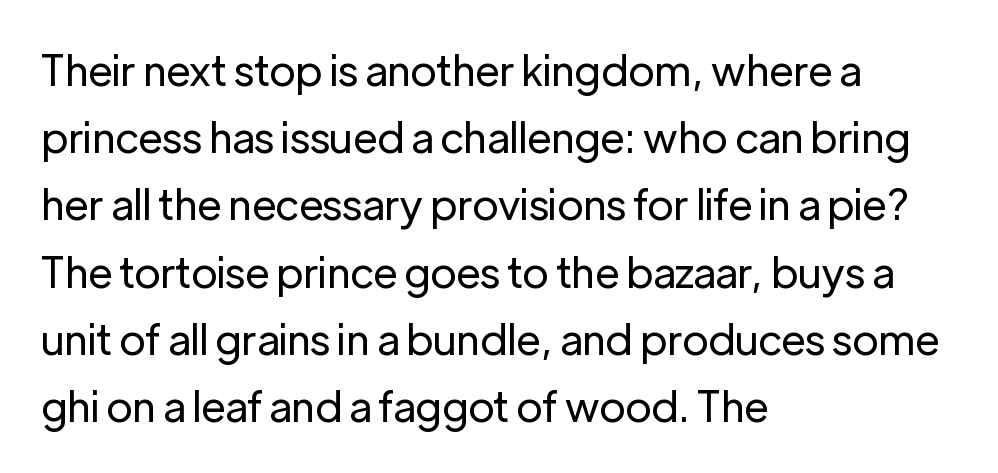
Q: Is the text bold? A: No.
Q: Is the text italic (slanted)? A: No, it is upright.
Q: Is the typeface a serif or a sans-serif typeface? A: Sans-serif.
Q: Is the text underlined? A: No.
Q: How is the paragraph aligned? A: Left-aligned.
Q: Is the spacing between letters normal or unusually wide? A: Normal.
Q: Is the spacing between lines tight, normal or loose? A: Normal.
Q: Width (condensed, normal, or wide)? A: Normal.
Q: Stroke contrast? A: Low.
Q: x-height? A: Medium.
Q: Monospaced? A: No.
